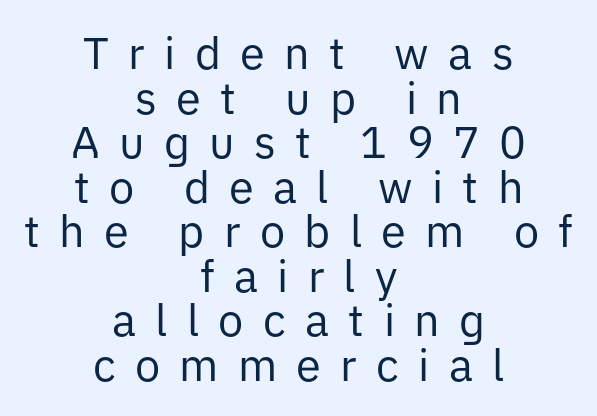
{"serif": "no", "italic": "no", "bold": "no", "weight": "regular", "width": "normal", "stroke_contrast": "low", "x_height": "medium", "monospaced": "no", "underline": "no", "align": "center", "line_spacing": "tight", "line_spacing_ratio": 0.99, "letter_spacing": "wide", "letter_spacing_em": 0.43, "glyph_px": 45}
